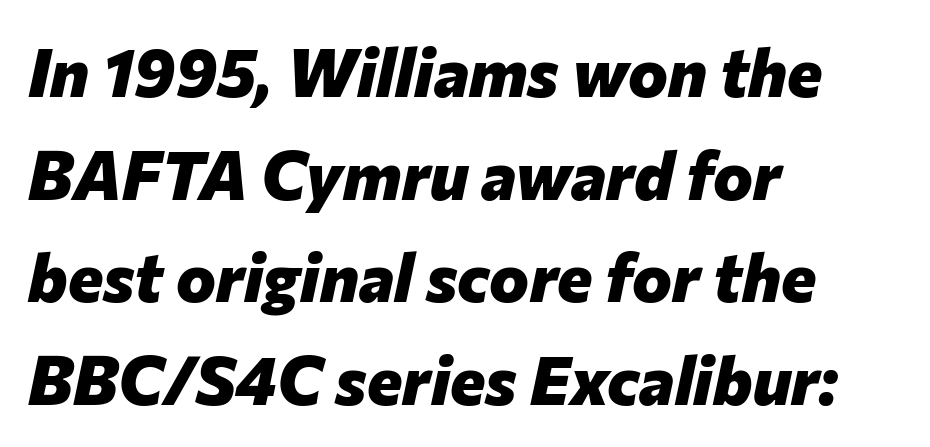
Emphasis by weight is at full strength: bold. This rendering features lettering with no underline. A normal amount of white space separates one row of letters from the next. Between one letter and the next there's only the usual sliver of space.
